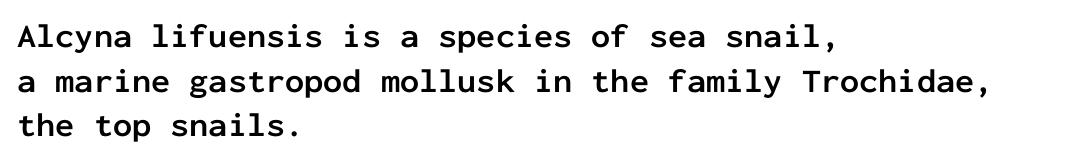
{"serif": "no", "italic": "no", "bold": "yes", "weight": "semibold", "width": "normal", "stroke_contrast": "low", "x_height": "medium", "monospaced": "yes", "underline": "no", "align": "left", "line_spacing": "normal", "line_spacing_ratio": 1.31, "letter_spacing": "normal", "letter_spacing_em": 0.0, "glyph_px": 34}
